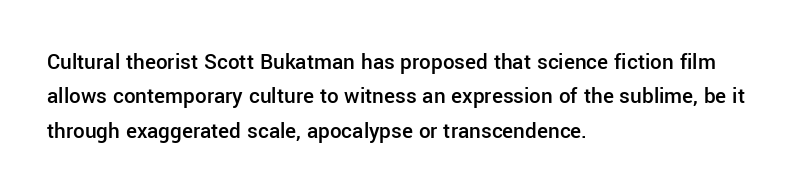
Q: Is the text bold? A: Semi-bold.
Q: Is the text italic (slanted)? A: No, it is upright.
Q: Is the text underlined? A: No.
Q: How is the paragraph aligned? A: Left-aligned.
Q: Is the spacing between letters normal or unusually wide? A: Normal.
Q: Is the spacing between lines tight, normal or loose? A: Normal.
